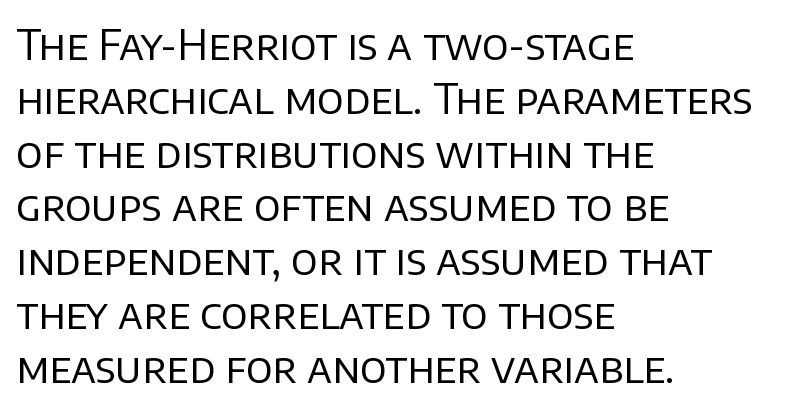
Q: Is the text bold? A: No.
Q: Is the text italic (slanted)? A: No, it is upright.
Q: Is the typeface a serif or a sans-serif typeface? A: Sans-serif.
Q: Is the text underlined? A: No.
Q: How is the paragraph aligned? A: Left-aligned.
Q: Is the spacing between letters normal or unusually wide? A: Normal.
Q: Is the spacing between lines tight, normal or loose? A: Normal.
Q: Width (condensed, normal, or wide)? A: Normal.
Q: Stroke contrast? A: Low.
Q: x-height? A: Large.
Q: Monospaced? A: No.
